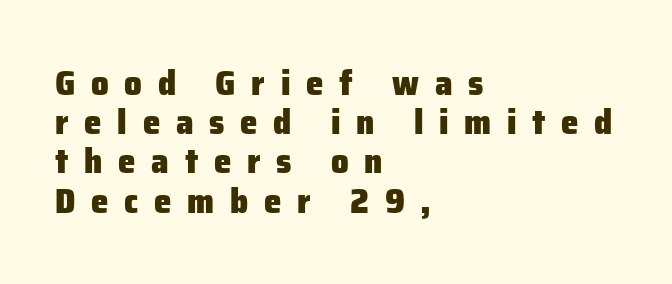
The image shows 35 px heavy sans-serif type, upright; set left-aligned, tight line spacing (1.12x), unusually wide letter spacing (+0.45 em), not underlined; low stroke contrast and a medium x-height.
